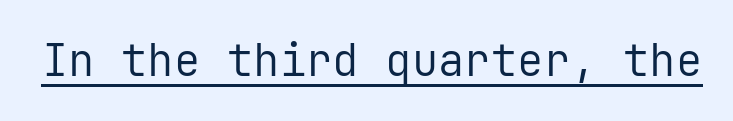
Decoration check: the copy is underlined. The cut favours lightness, reaching ordinary text weight at its darkest. Does the type have serifs? No, each stem ends abruptly. Every character here occupies the same horizontal width, giving the sample a typewriter-like rhythm. The typography opts for an upright posture over an oblique one. The type is set solid horizontally, with unmodified tracking.
